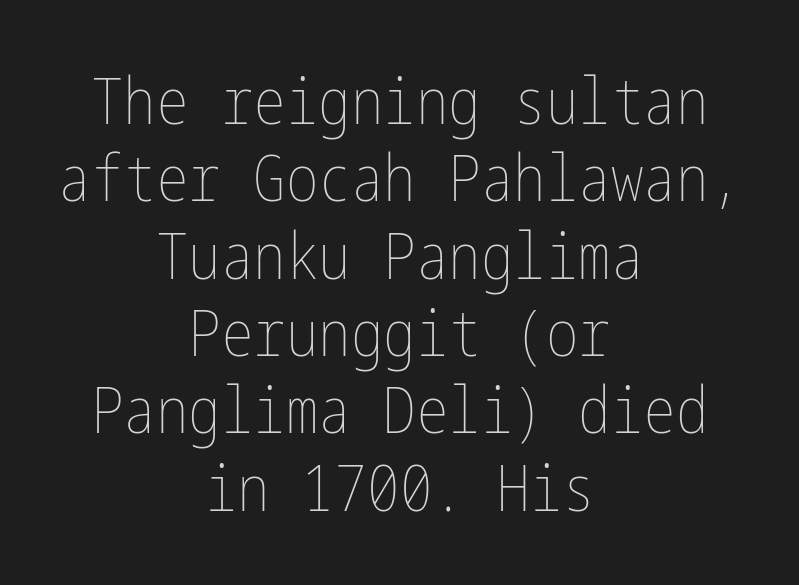
Q: Is the text bold? A: No.
Q: Is the text italic (slanted)? A: No, it is upright.
Q: Is the text underlined? A: No.
Q: How is the paragraph aligned? A: Centered.
Q: Is the spacing between letters normal or unusually wide? A: Normal.
Q: Width (condensed, normal, or wide)? A: Condensed.
Q: Stroke contrast? A: Low.
Q: x-height? A: Medium.
